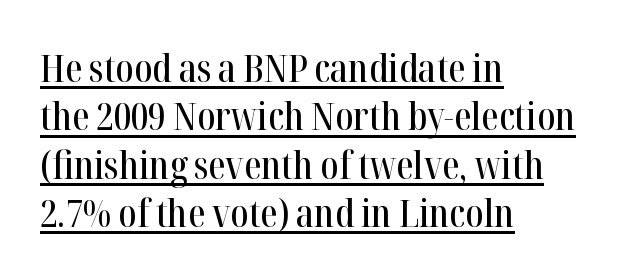
The image shows 39 px condensed serif type, upright; set left-aligned, line spacing 1.24x, normal letter spacing, underlined; high stroke contrast and a medium x-height.
